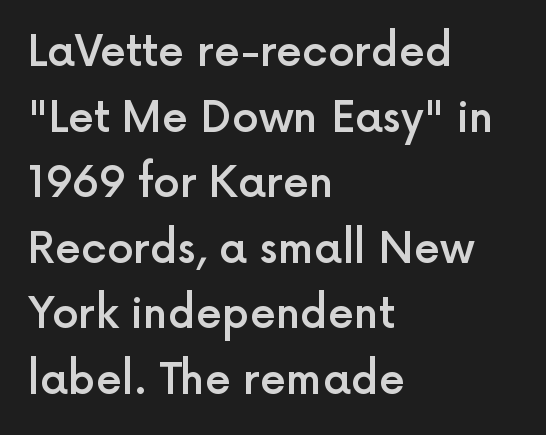
Q: Is the text bold? A: Semi-bold.
Q: Is the text italic (slanted)? A: No, it is upright.
Q: Is the typeface a serif or a sans-serif typeface? A: Sans-serif.
Q: Is the text underlined? A: No.
Q: How is the paragraph aligned? A: Left-aligned.
Q: Is the spacing between letters normal or unusually wide? A: Normal.
Q: Is the spacing between lines tight, normal or loose? A: Normal.
Q: Width (condensed, normal, or wide)? A: Normal.
Q: x-height? A: Medium.
Q: Monospaced? A: No.
